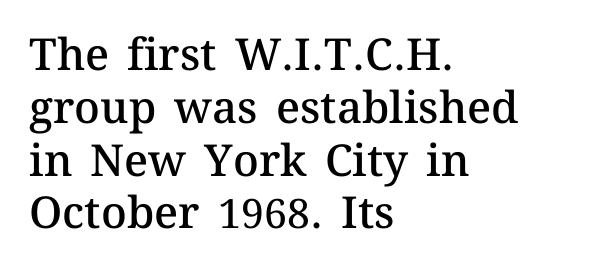
Q: Is the text bold? A: Semi-bold.
Q: Is the text italic (slanted)? A: No, it is upright.
Q: Is the text underlined? A: No.
Q: How is the paragraph aligned? A: Left-aligned.
Q: Is the spacing between letters normal or unusually wide? A: Normal.
Q: Width (condensed, normal, or wide)? A: Normal.
Q: Stroke contrast? A: Medium.
Q: x-height? A: Medium.
Q: Monospaced? A: No.
